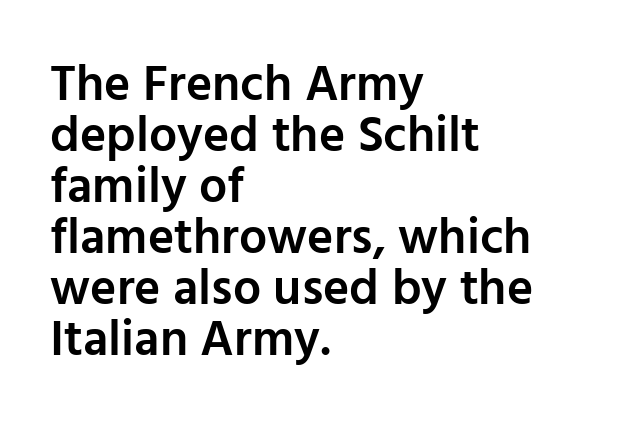
Q: Is the text bold? A: Semi-bold.
Q: Is the text italic (slanted)? A: No, it is upright.
Q: Is the typeface a serif or a sans-serif typeface? A: Sans-serif.
Q: Is the text underlined? A: No.
Q: How is the paragraph aligned? A: Left-aligned.
Q: Is the spacing between letters normal or unusually wide? A: Normal.
Q: Is the spacing between lines tight, normal or loose? A: Tight.
Q: Width (condensed, normal, or wide)? A: Normal.
Q: Stroke contrast? A: Low.
Q: x-height? A: Medium.
Q: Monospaced? A: No.
